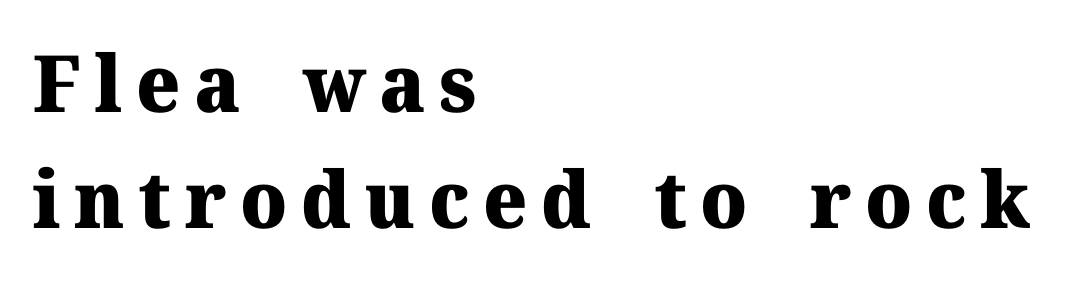
The image shows 79 px heavy serif type, upright; set left-aligned, normal line spacing (1.47x), not underlined; medium stroke contrast and a medium x-height.
